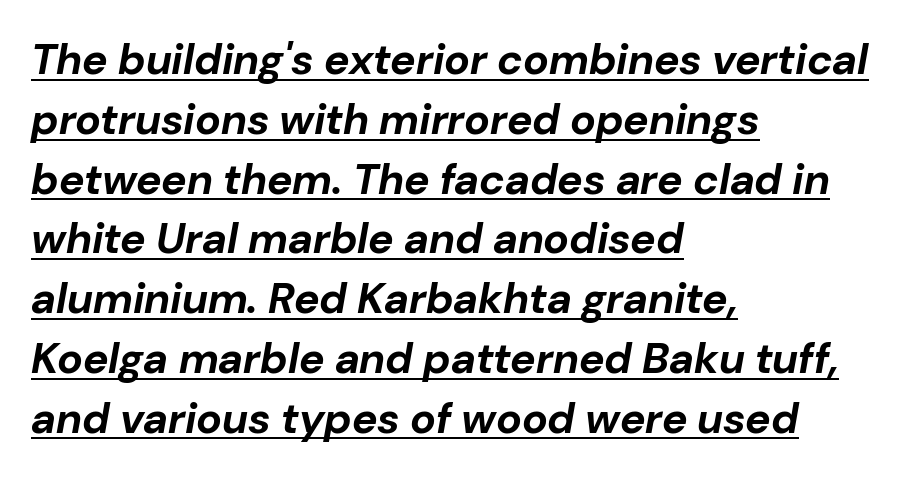
The image shows 43 px bold type, italic (leaning right); set left-aligned, normal line spacing (1.39x), normal letter spacing, underlined; low stroke contrast and a medium x-height.
